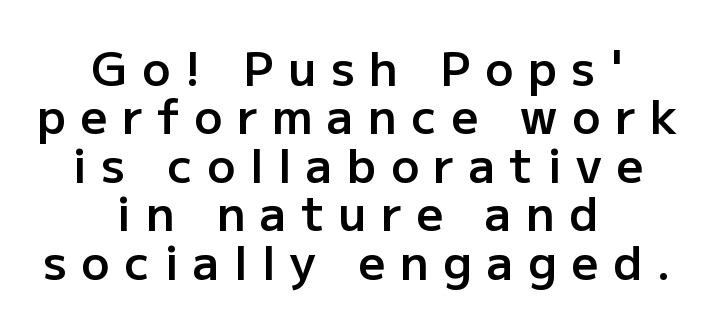
One-word summary of the alignment: center. Descenders are the only things crossing below the line. The rendering uses a small line-height, squeezing the rows. Stroke thickness is moderately raised; the sample reads as semibold. Each word looks stretched out because of the extra space between its letters.
